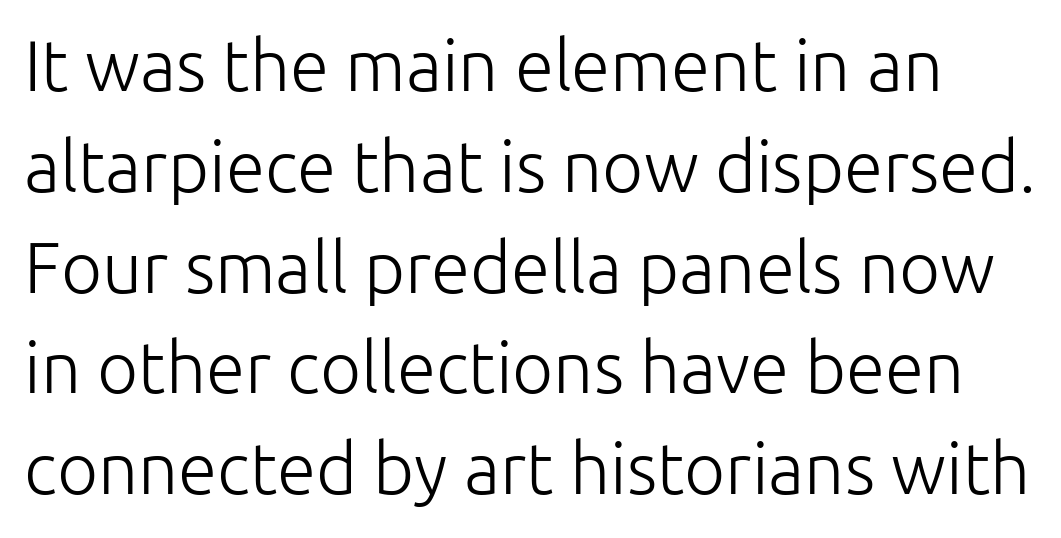
Nothing unusual about the tracking: characters are spaced as the font intends. A light-to-regular cut is what we see here. Think of a printed novel: that variable character pitch is what you see here. The letters stand upright; this is a roman face.
